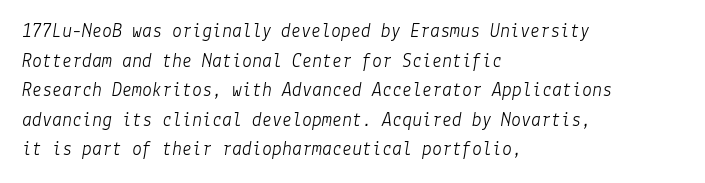
The image shows 20 px text type, italic (leaning right); set left-aligned, normal line spacing (1.48x), normal letter spacing, not underlined.
